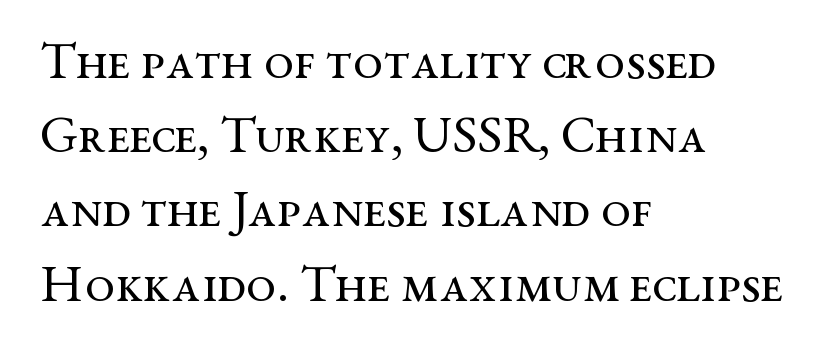
The image shows 53 px regular-weight, wide serif type, upright; set left-aligned, normal line spacing (1.4x), normal letter spacing, not underlined; medium stroke contrast and a medium x-height.
